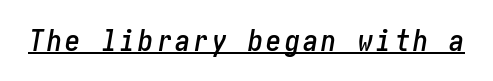
If you drew a line through each stem, it would be angled. Honestly, the underline is the first thing you notice here.
